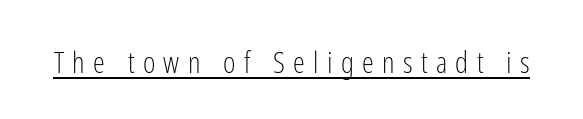
The image shows 30 px light, condensed sans-serif type, upright; set unusually wide letter spacing (+0.28 em), underlined; low stroke contrast and a medium x-height.
